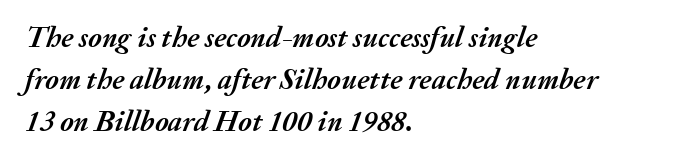
Q: Is the text bold? A: Yes.
Q: Is the text italic (slanted)? A: Yes, it leans right by about 20 degrees.
Q: Is the text underlined? A: No.
Q: How is the paragraph aligned? A: Left-aligned.
Q: Is the spacing between letters normal or unusually wide? A: Normal.
Q: Is the spacing between lines tight, normal or loose? A: Normal.
Q: Width (condensed, normal, or wide)? A: Normal.
Q: Stroke contrast? A: Medium.
Q: x-height? A: Medium.
Q: Monospaced? A: No.
